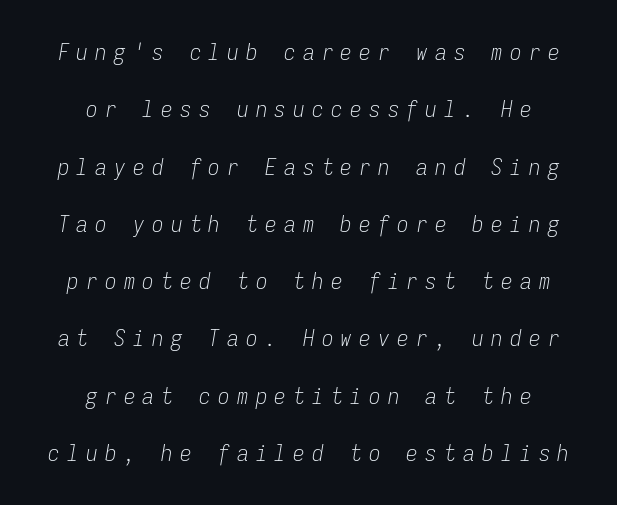
{"italic": "yes", "lean": "right", "slant_degrees": 9, "bold": "no", "underline": "no", "align": "center", "line_spacing": "loose", "line_spacing_ratio": 2.49, "letter_spacing": "wide", "letter_spacing_em": 0.32, "glyph_px": 23}
